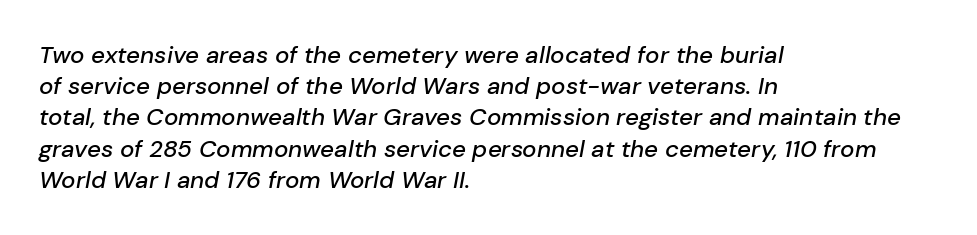
The passage shown has conventional tracking throughout. This sample is left-justified, so line endings fall wherever the words run out. The lines sit at an ordinary, default distance from one another. Check the space under the baseline: it is left empty. In terms of posture, this sample is oblique.
